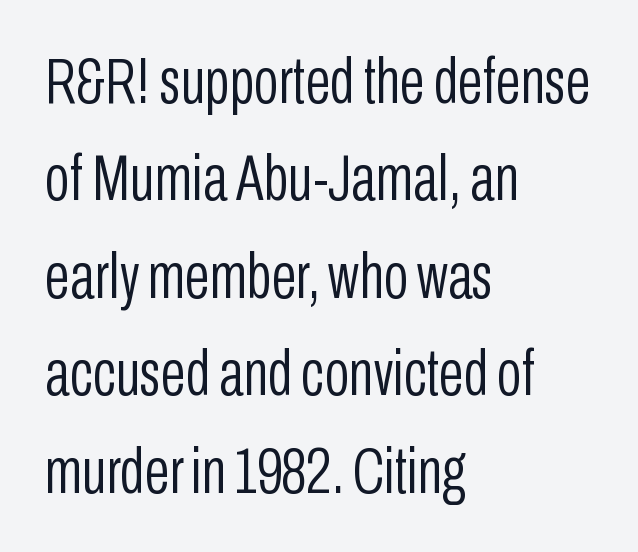
In terms of letterform style, serifs are entirely absent. The face used here is rendered with its standard letterfit. The passage is arranged the way most books set body copy — flush left. The designer left line spacing at the default.
